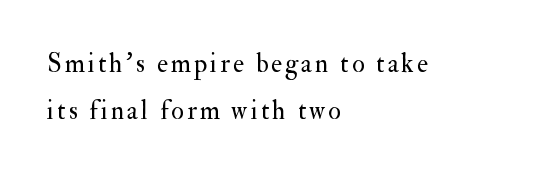
The image shows 26 px text type, upright; set left-aligned, line spacing 1.79x, not underlined.
